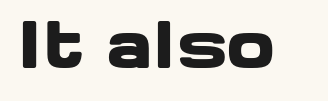
The image shows 63 px heavy, wide sans-serif type, upright; set normal letter spacing, not underlined; low stroke contrast and a medium x-height.
